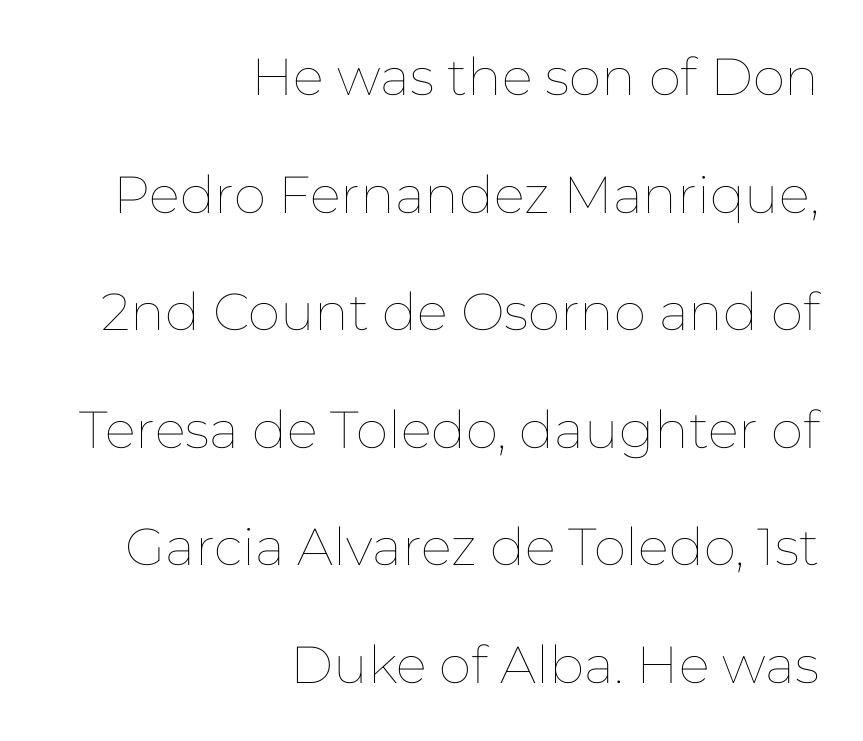
The passage shown is typed in a proportional face where columns would drift. Inter-character spacing is left at the font's built-in metrics. If you drew a line through each stem, it would be perfectly vertical. The space beneath each line is pristine and unruled. Does the copy run flush right? Yes — the right margin is perfectly even.
